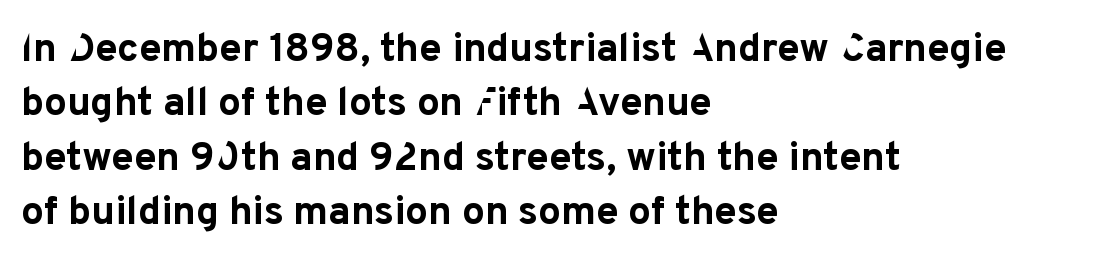
{"serif": "no", "italic": "no", "bold": "yes", "weight": "bold", "width": "normal", "stroke_contrast": "low", "x_height": "medium", "monospaced": "no", "underline": "no", "align": "left", "line_spacing": "normal", "line_spacing_ratio": 1.36, "letter_spacing": "normal", "letter_spacing_em": 0.0, "glyph_px": 40}
